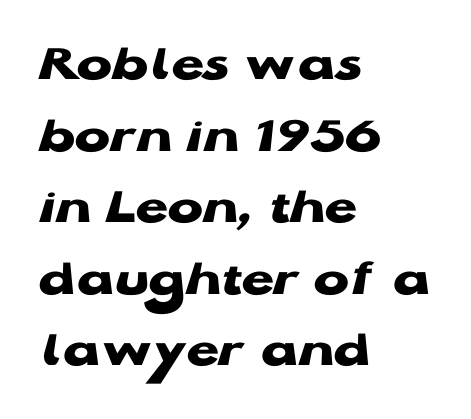
{"serif": "no", "italic": "no", "bold": "yes", "weight": "heavy", "width": "wide", "stroke_contrast": "low", "x_height": "medium", "monospaced": "no", "underline": "no", "align": "left", "line_spacing": "normal", "line_spacing_ratio": 1.35, "letter_spacing": "normal", "letter_spacing_em": 0.0, "glyph_px": 53}
